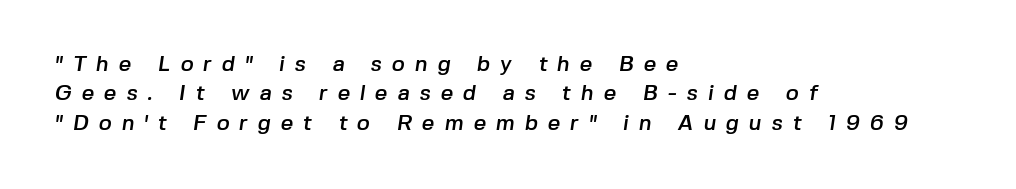
The image shows 22 px text type; set left-aligned, normal line spacing (1.33x), unusually wide letter spacing (+0.45 em), not underlined.
